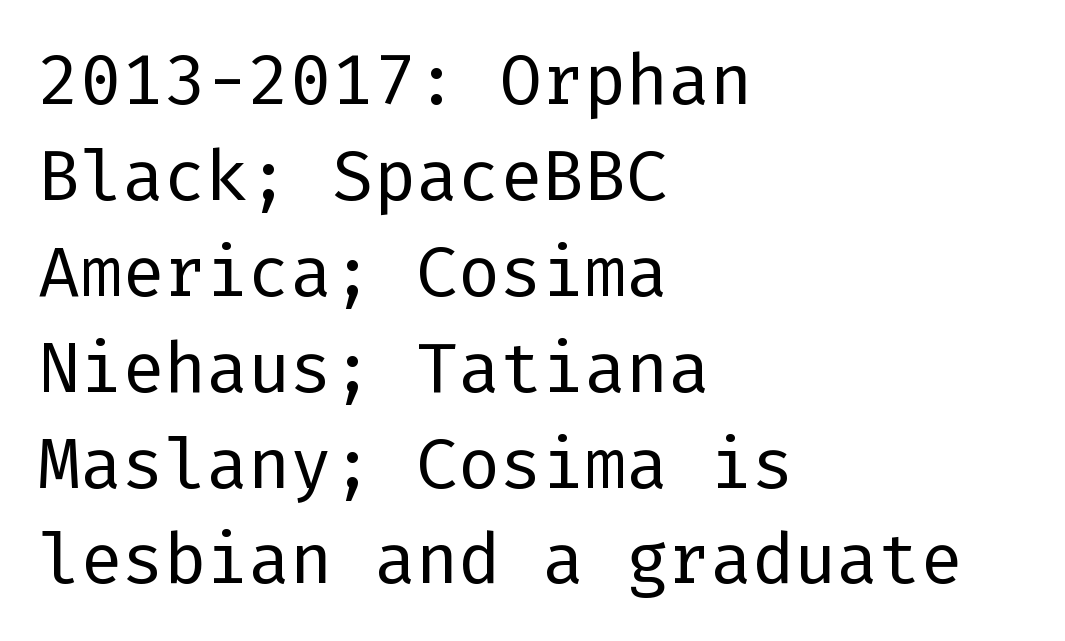
The image shows 70 px regular-weight sans-serif type, upright; set left-aligned, normal line spacing (1.37x), normal letter spacing, not underlined; low stroke contrast and a medium x-height.
